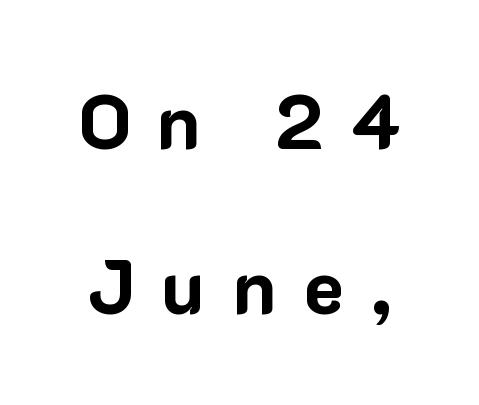
{"serif": "no", "italic": "no", "bold": "yes", "weight": "bold", "width": "normal", "stroke_contrast": "low", "x_height": "medium", "monospaced": "no", "underline": "no", "align": "center", "line_spacing": "loose", "line_spacing_ratio": 2.17, "letter_spacing": "wide", "letter_spacing_em": 0.36, "glyph_px": 76}
